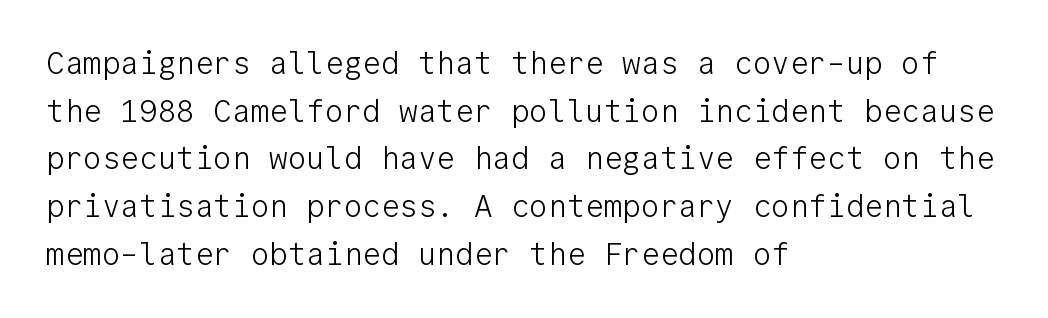
The image shows 31 px light sans-serif type, upright, monospaced; set left-aligned, normal line spacing (1.54x), normal letter spacing, not underlined; low stroke contrast and a medium x-height.
